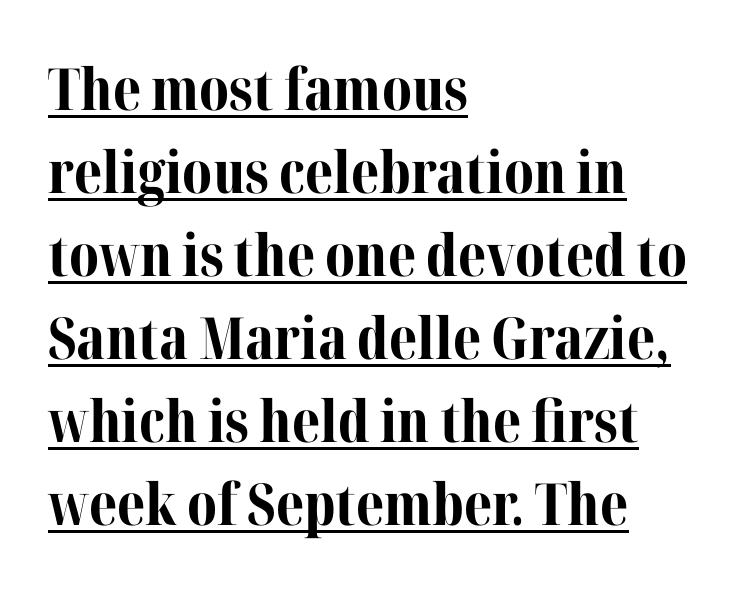
A serif font was chosen for this passage. If you drew a ruler down the left edge, every line would touch it. Caption: standard tracking, unaltered. Italic? Not at all — the glyphs are vertical. The typesetting leans heavy: a genuine bold. Regarding leading, the lines here are spaced in the standard way.
